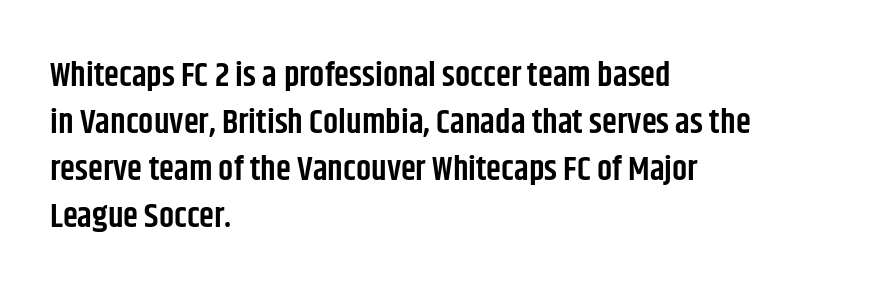
Q: Is the text bold? A: Semi-bold.
Q: Is the text italic (slanted)? A: No, it is upright.
Q: Is the typeface a serif or a sans-serif typeface? A: Sans-serif.
Q: Is the text underlined? A: No.
Q: How is the paragraph aligned? A: Left-aligned.
Q: Is the spacing between letters normal or unusually wide? A: Normal.
Q: Is the spacing between lines tight, normal or loose? A: Normal.
Q: Width (condensed, normal, or wide)? A: Condensed.
Q: Stroke contrast? A: Low.
Q: x-height? A: Large.
Q: Monospaced? A: No.
